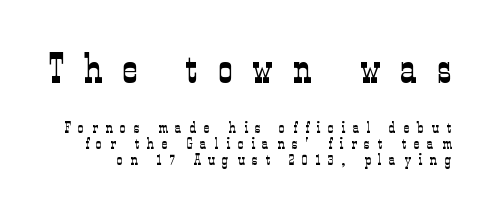
The image shows 41 px light, condensed serif type, upright; set tight line spacing (1.0x), unusually wide letter spacing (+0.49 em), not underlined; the first (top) block is 2.56x larger; low stroke contrast and a medium x-height.
